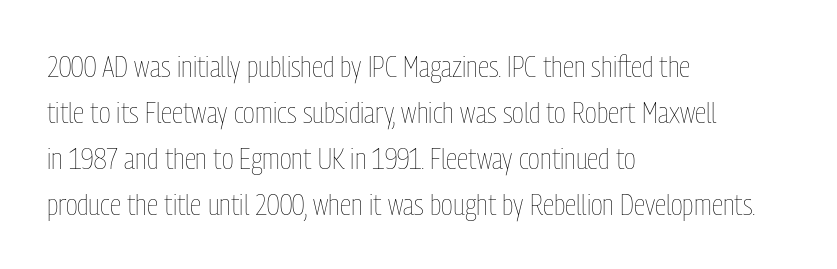
The image shows 30 px thin, condensed type, upright; set left-aligned, normal line spacing (1.53x), normal letter spacing, not underlined; low stroke contrast and a medium x-height.
